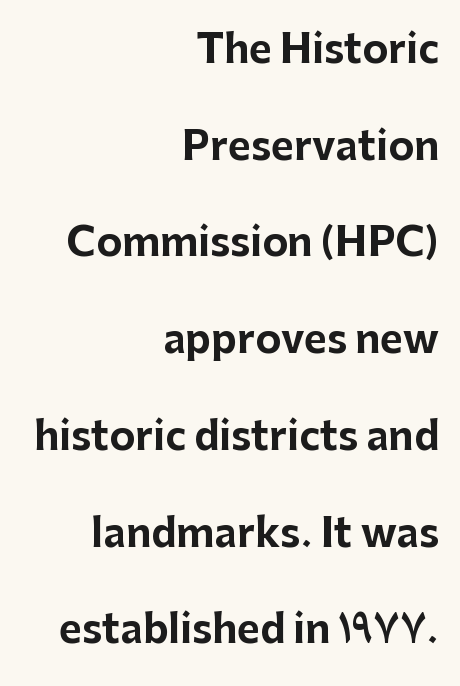
{"serif": "no", "italic": "no", "bold": "yes", "weight": "bold", "width": "normal", "stroke_contrast": "low", "x_height": "medium", "monospaced": "no", "underline": "no", "align": "right", "line_spacing": "loose", "line_spacing_ratio": 2.48, "letter_spacing": "normal", "letter_spacing_em": 0.0, "glyph_px": 39}
